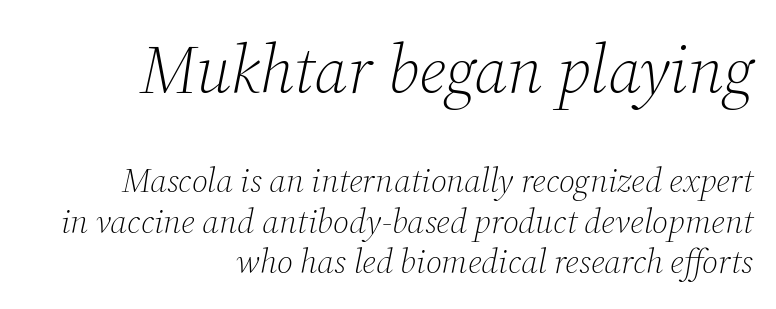
{"serif": "yes", "italic": "yes", "lean": "right", "slant_degrees": 12, "bold": "no", "weight": "light", "width": "normal", "stroke_contrast": "medium", "x_height": "medium", "monospaced": "no", "underline": "no", "align": "right", "line_spacing_ratio": 1.19, "letter_spacing": "normal", "letter_spacing_em": 0.0, "larger_block": "first", "size_ratio": 1.97, "glyph_px": 67}
